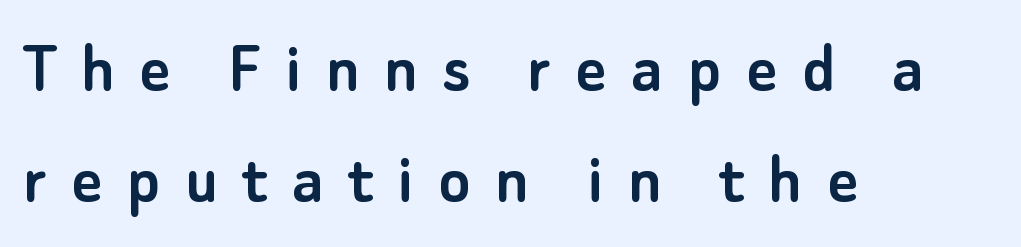
The image shows 74 px sans-serif type, upright; set left-aligned, normal line spacing (1.5x), unusually wide letter spacing (+0.33 em), not underlined; low stroke contrast and a small x-height.
